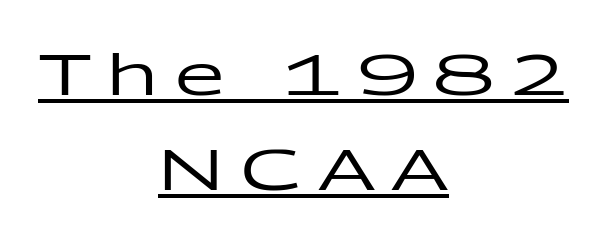
Each line is balanced around a shared central axis. Unlike italic type, these characters show no tilt at all. Compared with typical paragraphs, the rows here are spaced about the same. Beneath each row of characters lies a ruled line. The letters carry no serifs — their stems end cleanly without finishing strokes. Students, note that the glyphs here are deliberately spaced far apart.
